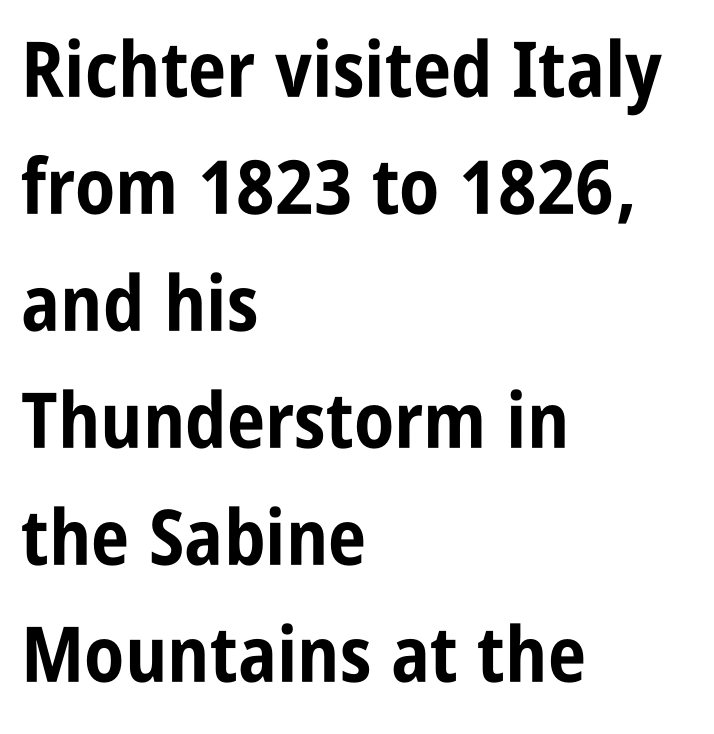
The image shows 77 px bold, condensed sans-serif type, upright; set left-aligned, normal line spacing (1.52x), normal letter spacing, not underlined; low stroke contrast and a large x-height.
